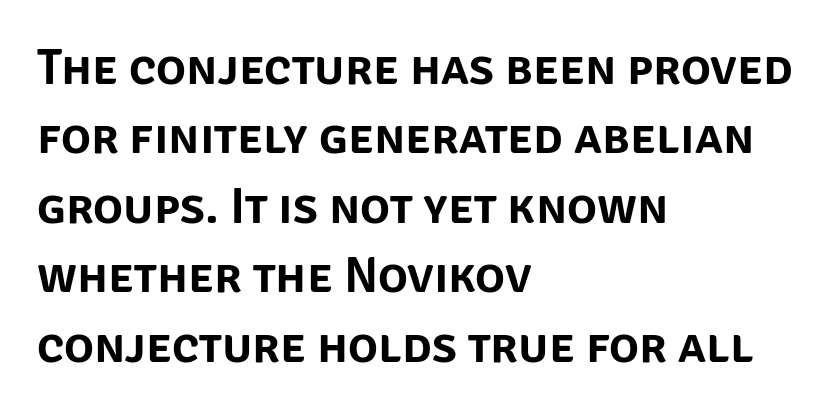
{"serif": "no", "italic": "no", "width": "normal", "stroke_contrast": "low", "x_height": "large", "monospaced": "no", "underline": "no", "align": "left", "line_spacing": "normal", "line_spacing_ratio": 1.39, "letter_spacing": "normal", "letter_spacing_em": 0.0, "glyph_px": 50}
